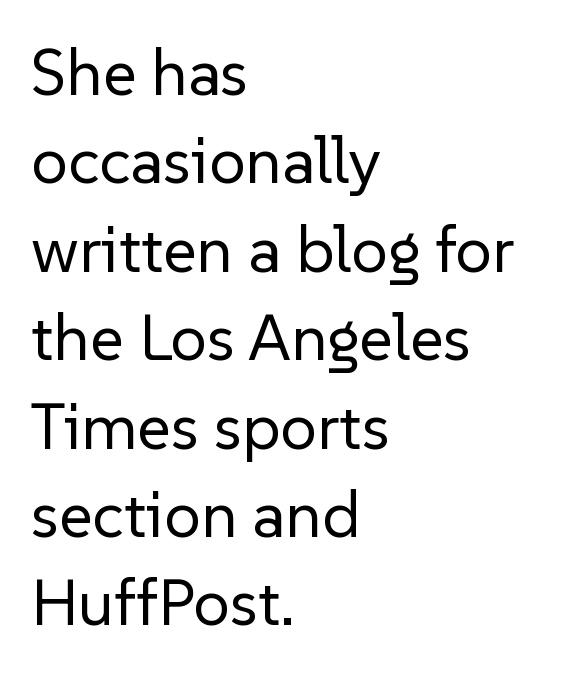
Q: Is the text bold? A: No.
Q: Is the text italic (slanted)? A: No, it is upright.
Q: Is the typeface a serif or a sans-serif typeface? A: Sans-serif.
Q: Is the text underlined? A: No.
Q: How is the paragraph aligned? A: Left-aligned.
Q: Is the spacing between letters normal or unusually wide? A: Normal.
Q: Is the spacing between lines tight, normal or loose? A: Normal.
Q: Width (condensed, normal, or wide)? A: Normal.
Q: Stroke contrast? A: Low.
Q: x-height? A: Medium.
Q: Monospaced? A: No.
